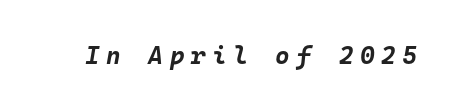
Q: Is the text bold? A: Yes.
Q: Is the text italic (slanted)? A: Yes, it leans right by about 10 degrees.
Q: Is the text underlined? A: No.
Q: Is the spacing between letters normal or unusually wide? A: Unusually wide.
